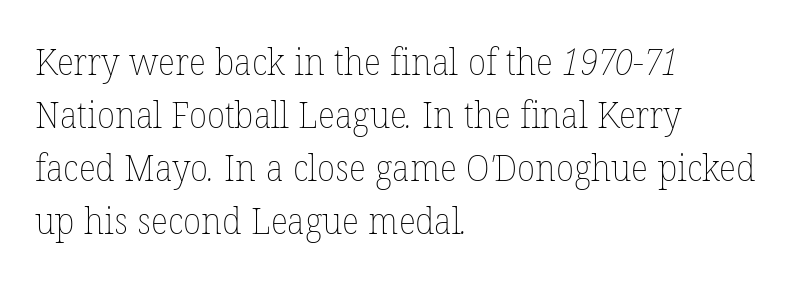
Q: Is the text bold? A: No.
Q: Is the text underlined? A: No.
Q: How is the paragraph aligned? A: Left-aligned.
Q: Is the spacing between letters normal or unusually wide? A: Normal.
Q: Is the spacing between lines tight, normal or loose? A: Normal.
Q: Width (condensed, normal, or wide)? A: Normal.
Q: Stroke contrast? A: Low.
Q: x-height? A: Medium.
Q: Monospaced? A: No.
